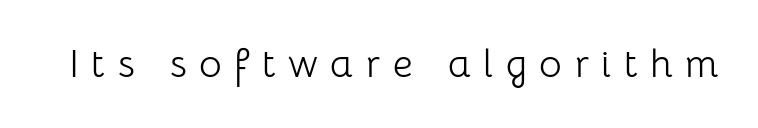
Q: Is the text bold? A: No.
Q: Is the text italic (slanted)? A: No, it is upright.
Q: Is the typeface a serif or a sans-serif typeface? A: Sans-serif.
Q: Is the text underlined? A: No.
Q: Is the spacing between letters normal or unusually wide? A: Unusually wide.
Q: Width (condensed, normal, or wide)? A: Normal.
Q: Stroke contrast? A: Low.
Q: x-height? A: Medium.
Q: Monospaced? A: No.
